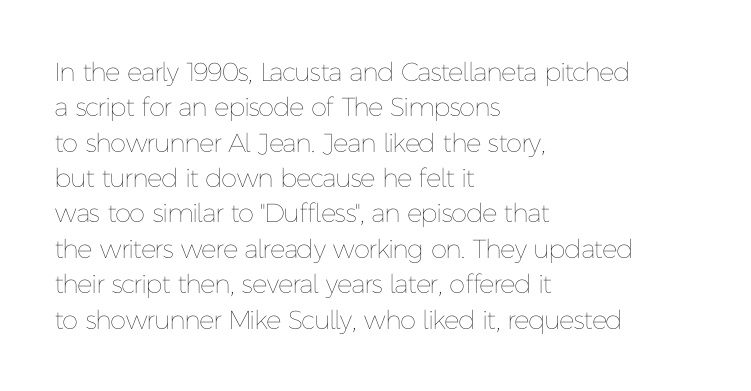
Q: Is the text bold? A: No.
Q: Is the text italic (slanted)? A: No, it is upright.
Q: Is the text underlined? A: No.
Q: How is the paragraph aligned? A: Left-aligned.
Q: Is the spacing between letters normal or unusually wide? A: Normal.
Q: Is the spacing between lines tight, normal or loose? A: Normal.
